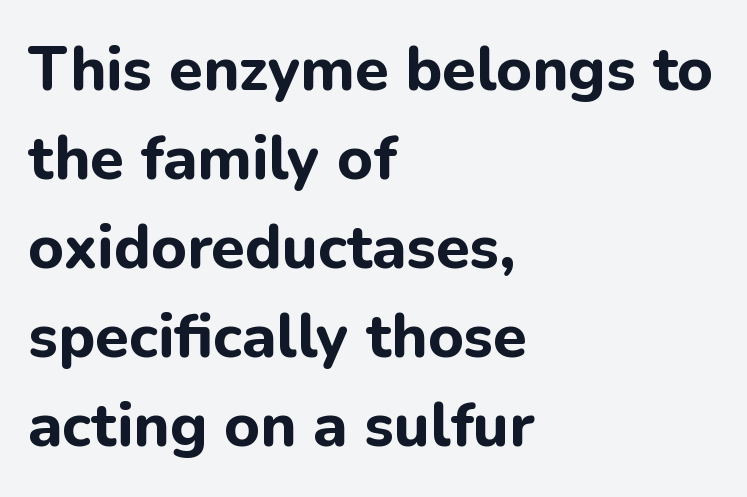
{"serif": "no", "italic": "no", "bold": "yes", "weight": "bold", "width": "normal", "stroke_contrast": "low", "x_height": "medium", "monospaced": "no", "underline": "no", "align": "left", "line_spacing": "normal", "line_spacing_ratio": 1.46, "letter_spacing": "normal", "letter_spacing_em": 0.0, "glyph_px": 61}
